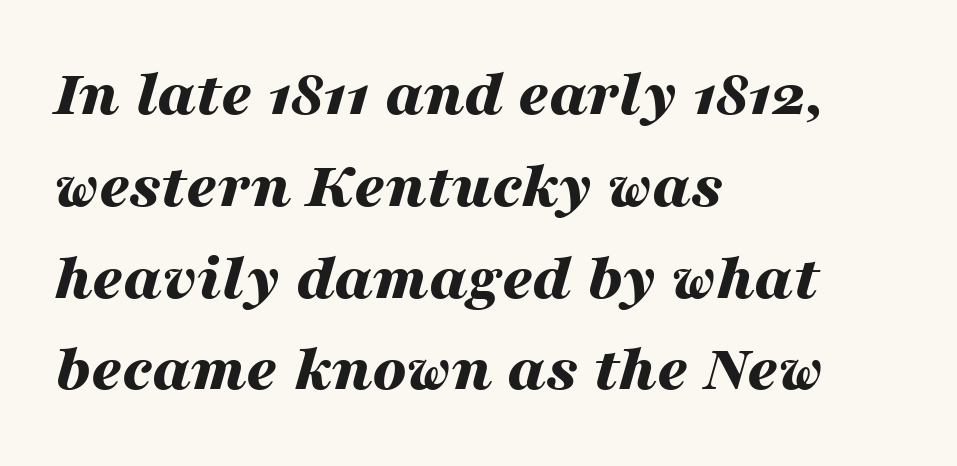
{"italic": "yes", "lean": "right", "slant_degrees": 16, "bold": "yes", "weight": "bold", "width": "wide", "stroke_contrast": "medium", "x_height": "medium", "monospaced": "no", "underline": "no", "align": "left", "line_spacing": "normal", "line_spacing_ratio": 1.37, "letter_spacing": "normal", "letter_spacing_em": 0.0, "glyph_px": 67}
